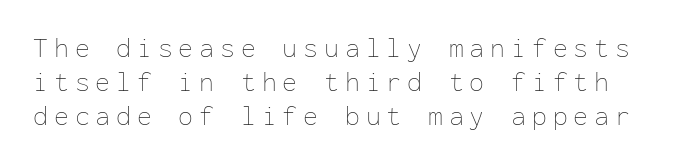
Q: Is the text bold? A: No.
Q: Is the text italic (slanted)? A: No, it is upright.
Q: Is the text underlined? A: No.
Q: Is the spacing between letters normal or unusually wide? A: Unusually wide.
Q: Is the spacing between lines tight, normal or loose? A: Normal.
